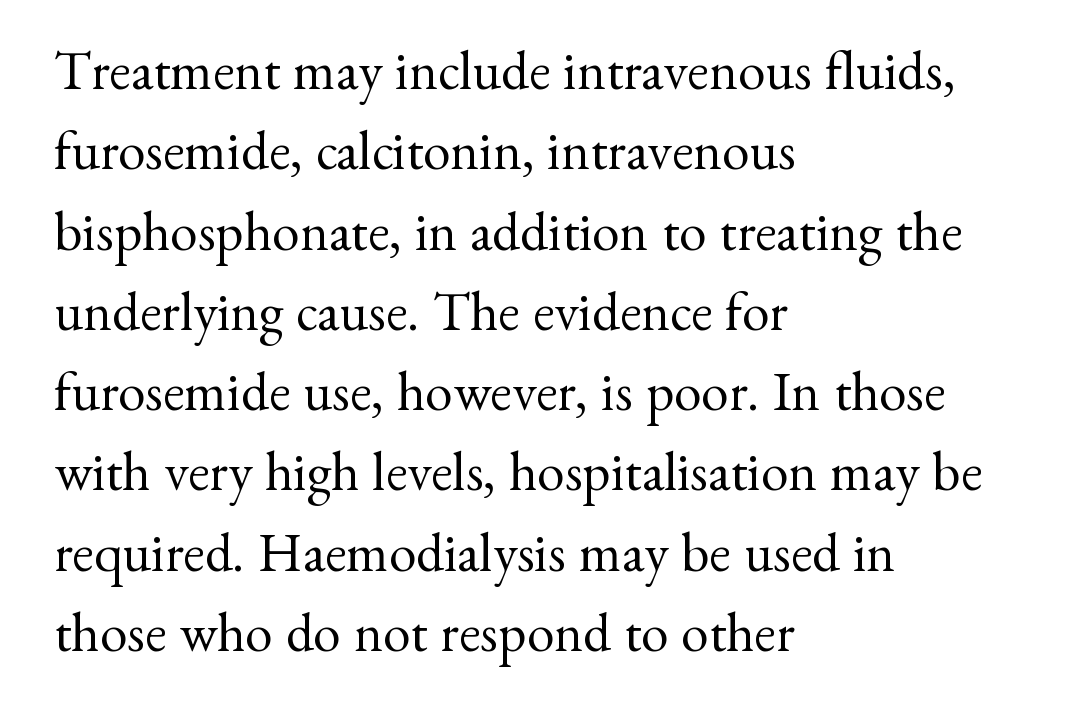
The image shows 55 px regular-weight serif type, upright; set left-aligned, normal line spacing (1.46x), normal letter spacing, not underlined; medium stroke contrast and a small x-height.
